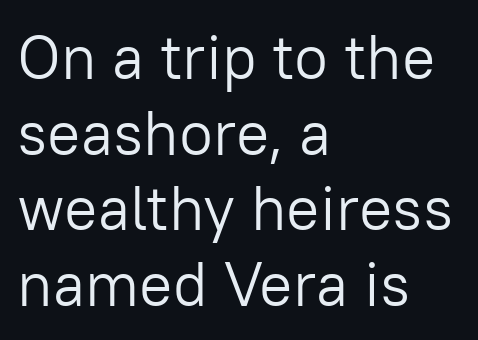
The image shows 62 px light sans-serif type, upright; set left-aligned, line spacing 1.22x, normal letter spacing, not underlined; low stroke contrast and a medium x-height.
